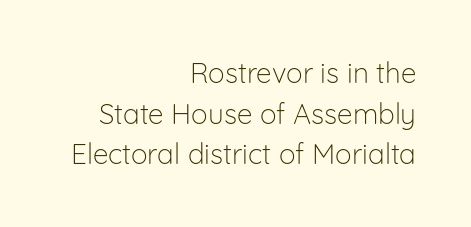
This is not heavy type; no bold has been used. Baseline-to-baseline distance is the conventional proportion of letter height. Nothing unusual about the tracking: characters are spaced as the font intends. I'd call this a sans setting — the letters go barefoot.
